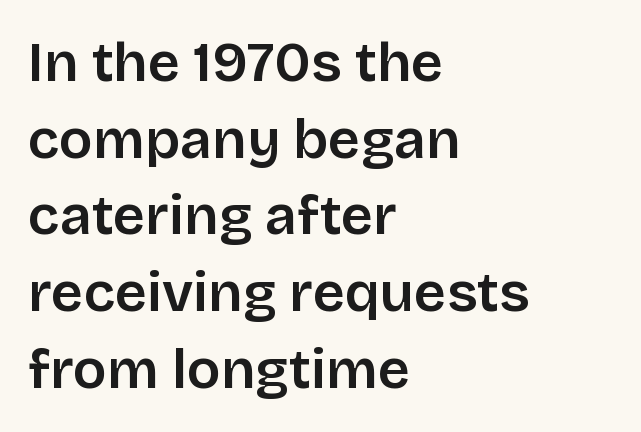
Q: Is the text bold? A: Semi-bold.
Q: Is the text italic (slanted)? A: No, it is upright.
Q: Is the typeface a serif or a sans-serif typeface? A: Sans-serif.
Q: Is the text underlined? A: No.
Q: How is the paragraph aligned? A: Left-aligned.
Q: Is the spacing between letters normal or unusually wide? A: Normal.
Q: Is the spacing between lines tight, normal or loose? A: Normal.
Q: Width (condensed, normal, or wide)? A: Normal.
Q: Stroke contrast? A: Low.
Q: x-height? A: Large.
Q: Monospaced? A: No.
